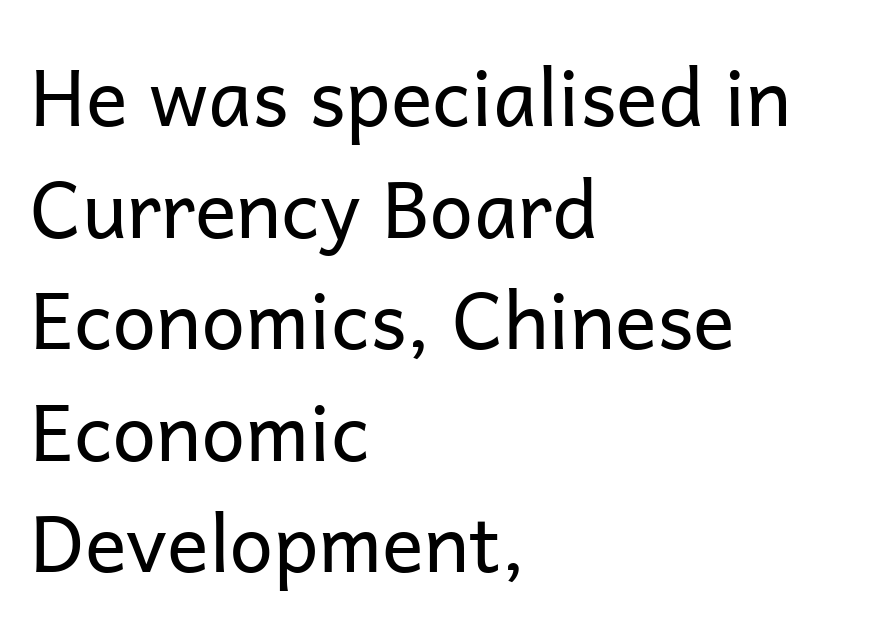
Q: Is the text bold? A: No.
Q: Is the text italic (slanted)? A: No, it is upright.
Q: Is the typeface a serif or a sans-serif typeface? A: Sans-serif.
Q: Is the text underlined? A: No.
Q: How is the paragraph aligned? A: Left-aligned.
Q: Is the spacing between letters normal or unusually wide? A: Normal.
Q: Is the spacing between lines tight, normal or loose? A: Normal.
Q: Width (condensed, normal, or wide)? A: Normal.
Q: Stroke contrast? A: Low.
Q: x-height? A: Medium.
Q: Monospaced? A: No.
